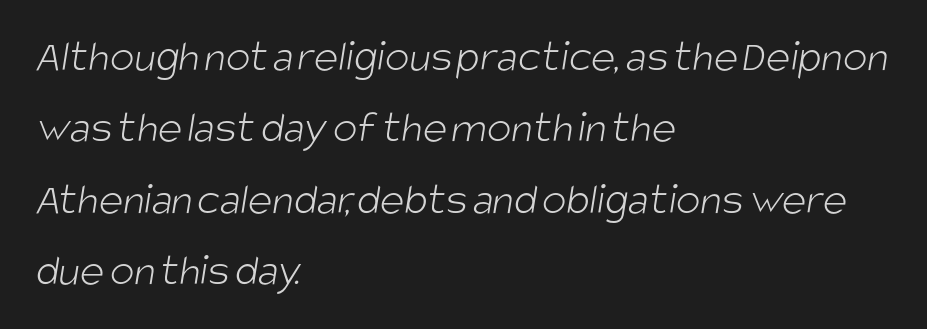
The image shows 46 px light, condensed sans-serif type; set left-aligned, normal line spacing (1.55x), normal letter spacing, not underlined; low stroke contrast and a large x-height.
